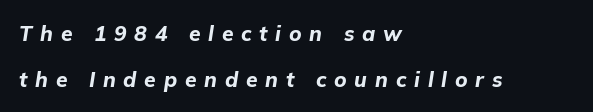
The image shows 21 px bold type, italic (leaning right); set left-aligned, loose line spacing (2.18x), unusually wide letter spacing (+0.37 em), not underlined.
